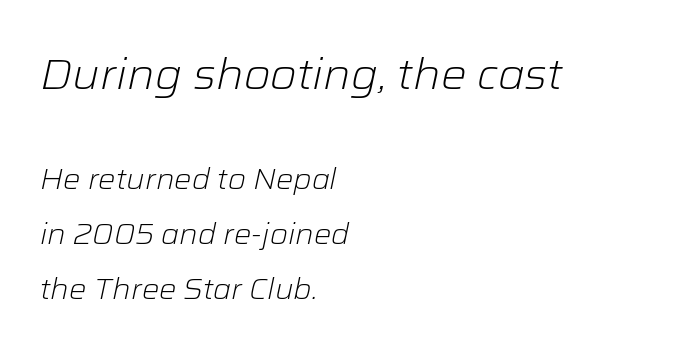
The image shows 43 px light type, italic (leaning right); set left-aligned, loose line spacing (1.9x), normal letter spacing, not underlined; the first (top) block is 1.48x larger; low stroke contrast and a medium x-height.
